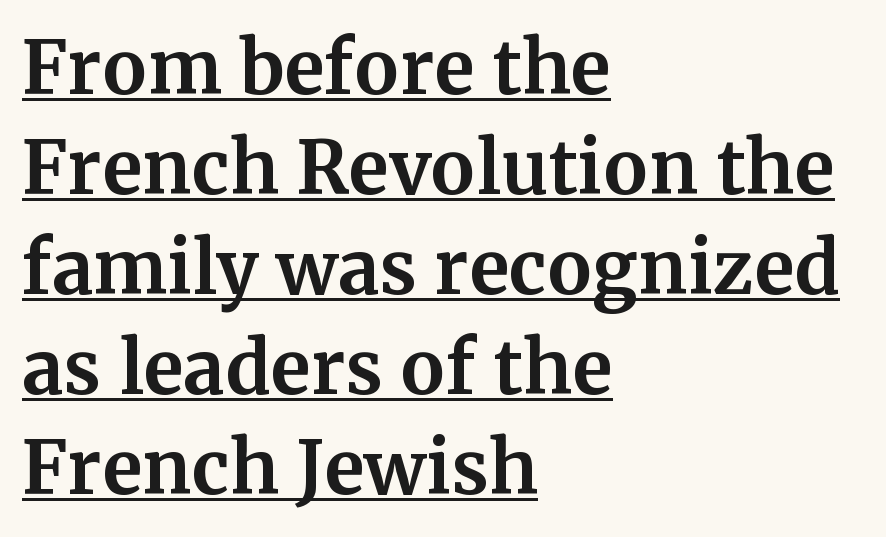
Teacher's note: observe the even left margin — that is flush-left alignment. Quick note: underline on. The lines sit at an ordinary, default distance from one another. Vertical strokes here are truly vertical. Standard letterfit; no display-style spreading of the glyphs.
